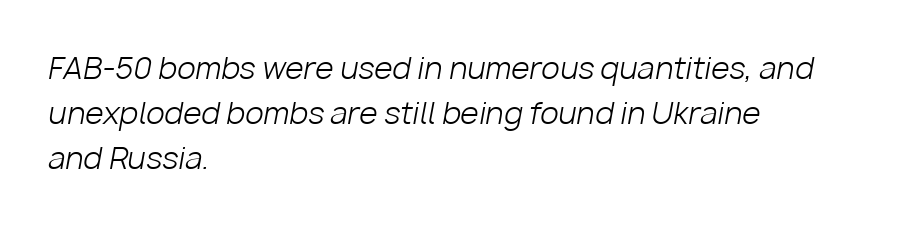
Q: Is the text bold? A: No.
Q: Is the text italic (slanted)? A: Yes, it leans right by about 10 degrees.
Q: Is the text underlined? A: No.
Q: How is the paragraph aligned? A: Left-aligned.
Q: Is the spacing between letters normal or unusually wide? A: Normal.
Q: Is the spacing between lines tight, normal or loose? A: Normal.
Q: Width (condensed, normal, or wide)? A: Normal.
Q: Stroke contrast? A: Low.
Q: x-height? A: Medium.
Q: Monospaced? A: No.
